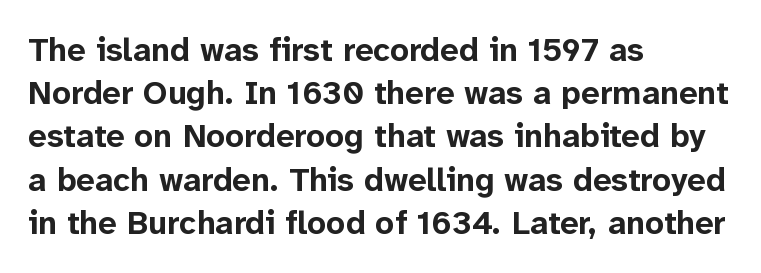
Q: Is the text bold? A: Yes.
Q: Is the text italic (slanted)? A: No, it is upright.
Q: Is the typeface a serif or a sans-serif typeface? A: Sans-serif.
Q: Is the text underlined? A: No.
Q: How is the paragraph aligned? A: Left-aligned.
Q: Is the spacing between letters normal or unusually wide? A: Normal.
Q: Is the spacing between lines tight, normal or loose? A: Normal.
Q: Width (condensed, normal, or wide)? A: Normal.
Q: Stroke contrast? A: Low.
Q: x-height? A: Medium.
Q: Monospaced? A: No.
